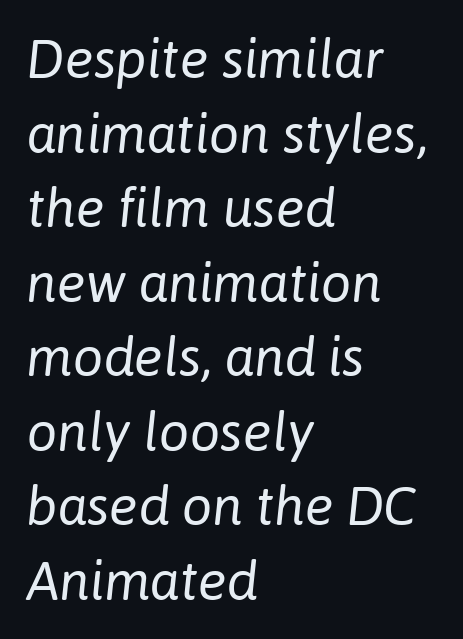
{"italic": "yes", "lean": "right", "slant_degrees": 6, "bold": "no", "weight": "regular", "width": "normal", "stroke_contrast": "low", "x_height": "medium", "monospaced": "no", "underline": "no", "align": "left", "line_spacing": "normal", "line_spacing_ratio": 1.38, "letter_spacing": "normal", "letter_spacing_em": 0.0, "glyph_px": 54}
